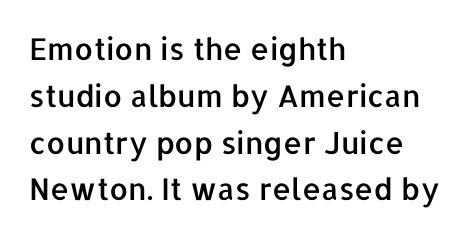
Q: Is the text italic (slanted)? A: No, it is upright.
Q: Is the typeface a serif or a sans-serif typeface? A: Sans-serif.
Q: Is the text underlined? A: No.
Q: How is the paragraph aligned? A: Left-aligned.
Q: Is the spacing between letters normal or unusually wide? A: Normal.
Q: Is the spacing between lines tight, normal or loose? A: Normal.
Q: Width (condensed, normal, or wide)? A: Normal.
Q: Stroke contrast? A: Low.
Q: x-height? A: Medium.
Q: Monospaced? A: No.
